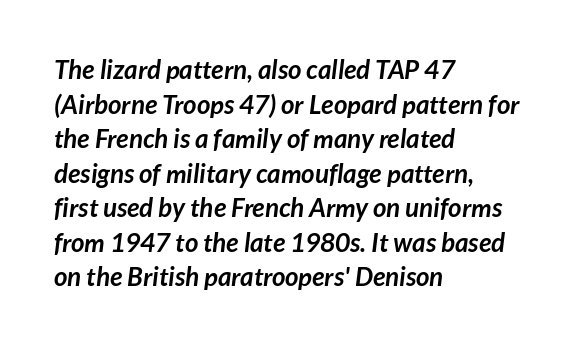
A dark, heavy texture on the line: the type is bold. The paragraph has a hard left edge and a soft right edge. Underline: absent. In terms of leading, this rendering sits right in the middle. In terms of letterspacing, this is plain default setting.
